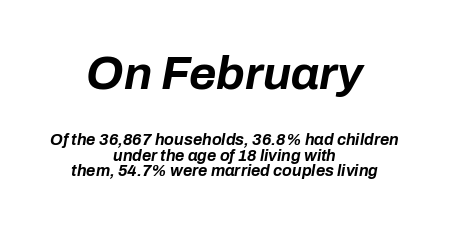
Q: Is the text bold? A: Yes.
Q: Is the text italic (slanted)? A: Yes, it leans right by about 10 degrees.
Q: Is the text underlined? A: No.
Q: How is the paragraph aligned? A: Centered.
Q: Is the spacing between letters normal or unusually wide? A: Normal.
Q: Is the spacing between lines tight, normal or loose? A: Tight.
Q: Which block of text is set in a larger size, the first (top) or the second (bottom)? A: The first (top) one.
Q: Width (condensed, normal, or wide)? A: Normal.
Q: Stroke contrast? A: Low.
Q: x-height? A: Medium.
Q: Monospaced? A: No.
